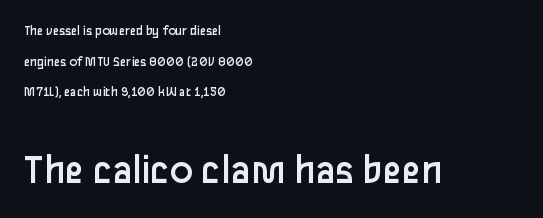
{"serif": "no", "italic": "no", "bold": "no", "weight": "regular", "width": "normal", "stroke_contrast": "low", "x_height": "medium", "monospaced": "no", "underline": "no", "align": "left", "line_spacing": "loose", "line_spacing_ratio": 2.18, "letter_spacing": "normal", "letter_spacing_em": 0.0, "larger_block": "second", "size_ratio": 3.07, "glyph_px": 43}
